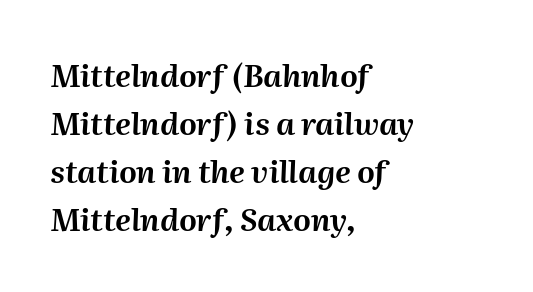
Baseline-to-baseline distance is the conventional proportion of letter height. How are the letters spaced? Ordinarily, with no added tracking. Spacing verdict: proportional, widths tailored to each character. Every row of glyphs begins at an identical x-position on the left.
